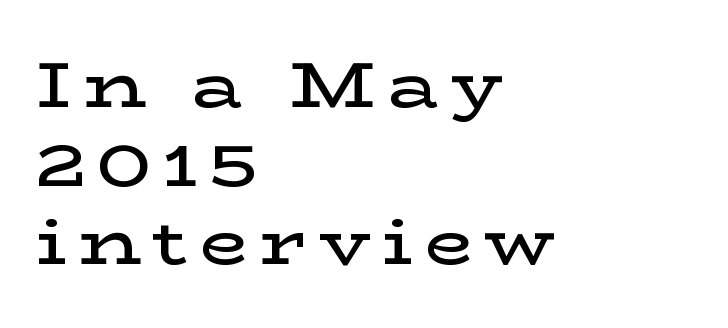
{"serif": "yes", "italic": "no", "bold": "semi", "weight": "semibold", "width": "wide", "stroke_contrast": "low", "x_height": "medium", "monospaced": "no", "underline": "no", "align": "left", "line_spacing": "normal", "line_spacing_ratio": 1.25, "glyph_px": 63}
